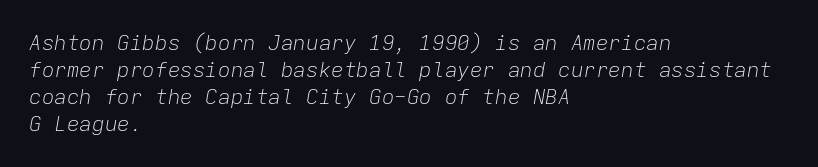
Tall strokes in this sample are angled rather than plumb. Glyph-to-glyph distance matches everyday printed text. Each new line begins a customary step beneath the previous one. The paragraph shown leans on its left margin.
